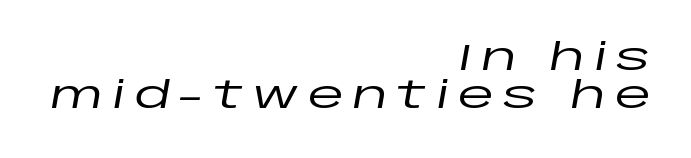
Q: Is the text italic (slanted)? A: Yes, it leans right by about 10 degrees.
Q: Is the text underlined? A: No.
Q: How is the paragraph aligned? A: Right-aligned.
Q: Is the spacing between letters normal or unusually wide? A: Unusually wide.
Q: Is the spacing between lines tight, normal or loose? A: Tight.
Q: Width (condensed, normal, or wide)? A: Wide.
Q: Stroke contrast? A: Low.
Q: x-height? A: Large.
Q: Monospaced? A: No.
